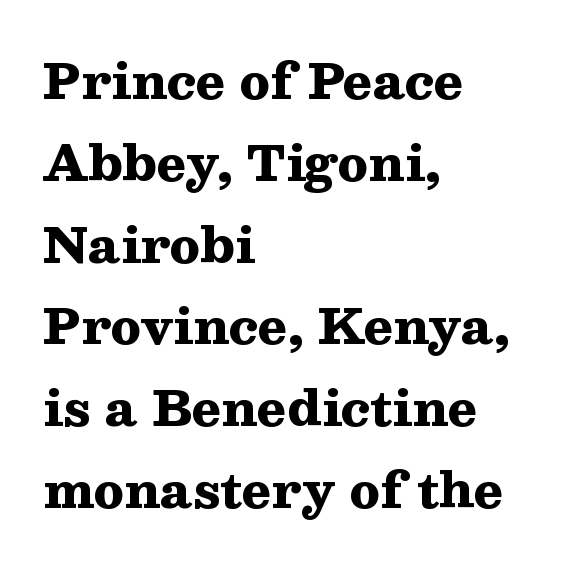
{"serif": "yes", "italic": "no", "bold": "yes", "weight": "heavy", "width": "wide", "stroke_contrast": "medium", "x_height": "medium", "monospaced": "no", "underline": "no", "align": "left", "line_spacing": "normal", "line_spacing_ratio": 1.67, "letter_spacing": "normal", "letter_spacing_em": 0.0, "glyph_px": 49}
